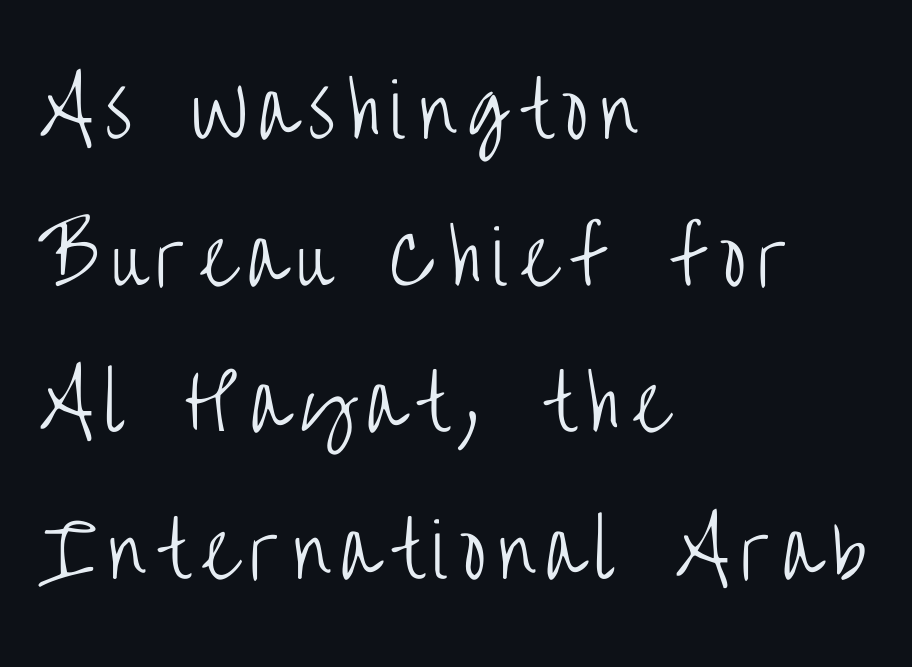
{"serif": "no", "italic": "no", "bold": "no", "weight": "light", "width": "condensed", "stroke_contrast": "low", "x_height": "large", "monospaced": "no", "underline": "no", "align": "left", "line_spacing": "loose", "line_spacing_ratio": 2.01, "glyph_px": 73}
